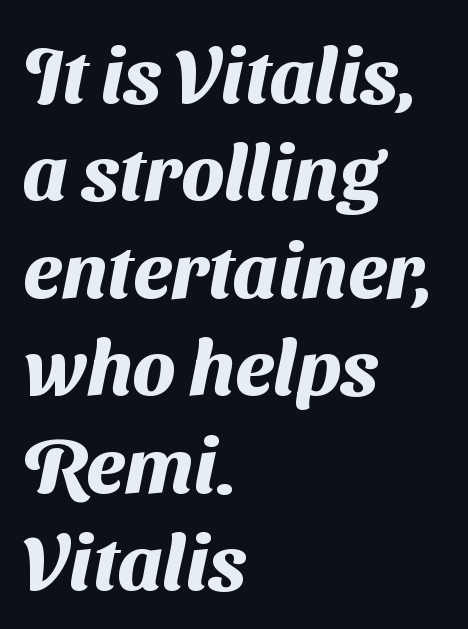
{"serif": "no", "bold": "yes", "weight": "heavy", "width": "normal", "stroke_contrast": "medium", "x_height": "medium", "monospaced": "no", "underline": "no", "align": "left", "line_spacing": "normal", "line_spacing_ratio": 1.25, "letter_spacing": "normal", "letter_spacing_em": 0.0, "glyph_px": 78}
